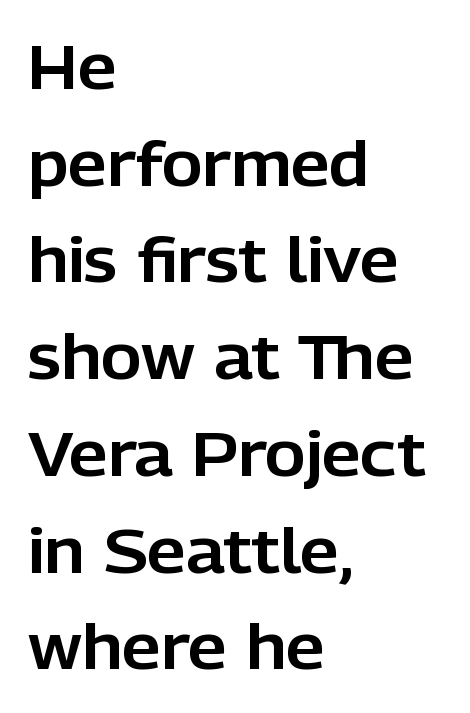
These lines are set flush left with a ragged right edge. Characters follow at the spacing the type designer built in. Unlike italic type, these characters show no tilt at all. This sample uses a sans-serif face.
